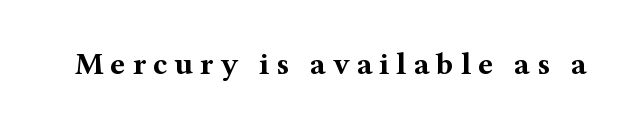
Q: Is the text bold? A: Yes.
Q: Is the text italic (slanted)? A: No, it is upright.
Q: Is the typeface a serif or a sans-serif typeface? A: Serif.
Q: Is the text underlined? A: No.
Q: Is the spacing between letters normal or unusually wide? A: Unusually wide.
Q: Width (condensed, normal, or wide)? A: Wide.
Q: Stroke contrast? A: Medium.
Q: x-height? A: Medium.
Q: Monospaced? A: No.
